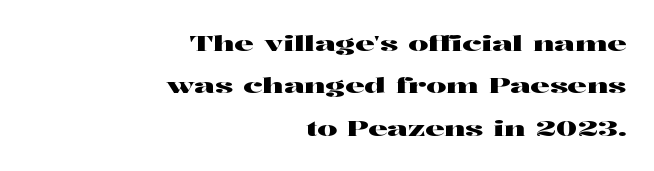
The image shows 22 px text type, upright; set right-aligned, loose line spacing (1.93x), normal letter spacing, not underlined.
